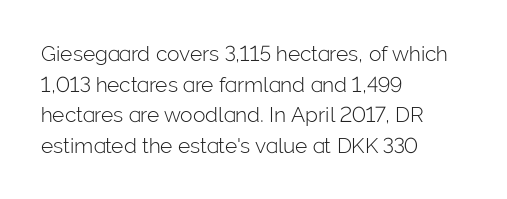
The strip under each line holds only bare page. The lines in this sample share a left origin and differ only in where they stop. The block of text has a typical density, with ordinary space between rows. A typesetter would call this zero additional tracking. Each stroke keeps to a modest, everyday thickness or less. Style check: upright.
